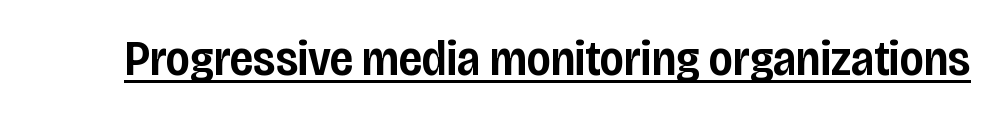
Here the glyphs are tracked normally, forming tight word shapes. Every stem runs plumb, perpendicular to the baseline. Every word sits above its own underline. Letterform terminals end flat and unadorned throughout the passage.
